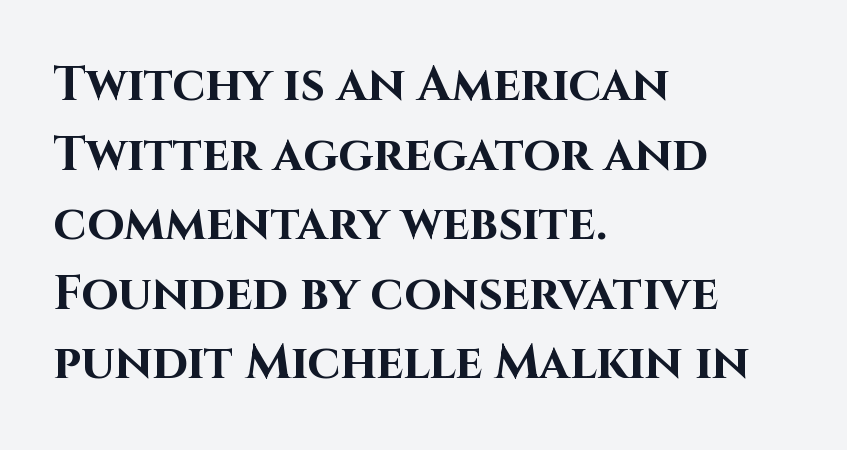
Q: Is the text bold? A: Yes.
Q: Is the text italic (slanted)? A: No, it is upright.
Q: Is the typeface a serif or a sans-serif typeface? A: Sans-serif.
Q: Is the text underlined? A: No.
Q: How is the paragraph aligned? A: Left-aligned.
Q: Is the spacing between letters normal or unusually wide? A: Normal.
Q: Is the spacing between lines tight, normal or loose? A: Normal.
Q: Width (condensed, normal, or wide)? A: Normal.
Q: Stroke contrast? A: High.
Q: x-height? A: Large.
Q: Monospaced? A: No.
